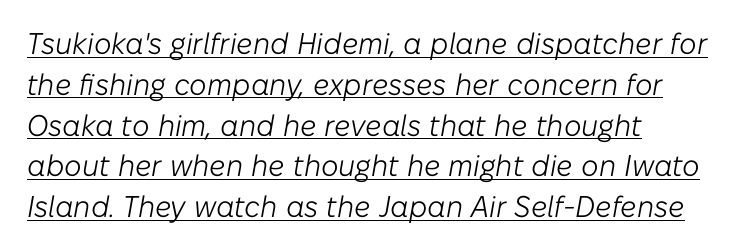
Q: Is the text bold? A: No.
Q: Is the text italic (slanted)? A: Yes, it leans right by about 10 degrees.
Q: Is the text underlined? A: Yes.
Q: How is the paragraph aligned? A: Left-aligned.
Q: Is the spacing between letters normal or unusually wide? A: Normal.
Q: Is the spacing between lines tight, normal or loose? A: Normal.
Q: Width (condensed, normal, or wide)? A: Normal.
Q: Stroke contrast? A: Low.
Q: x-height? A: Medium.
Q: Monospaced? A: No.
